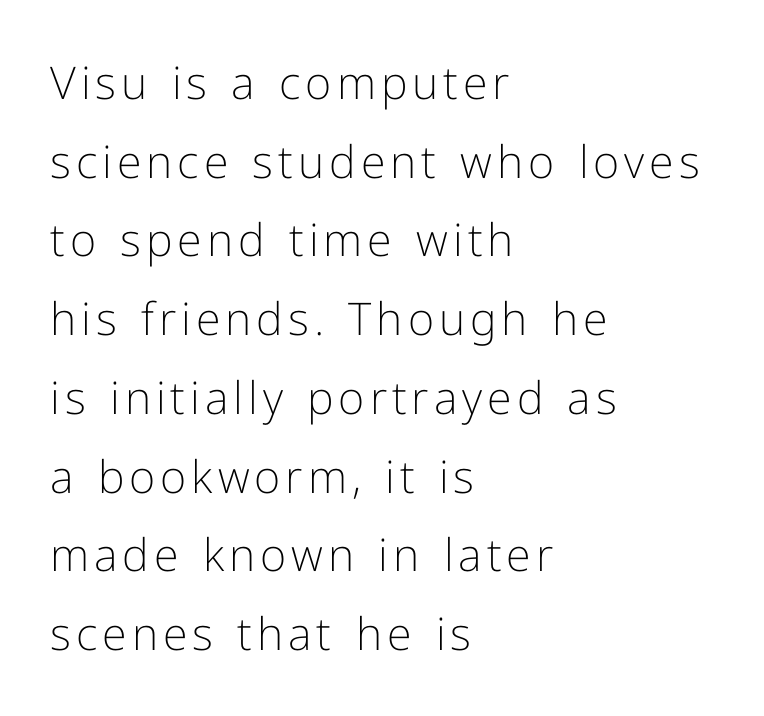
Q: Is the text bold? A: No.
Q: Is the text italic (slanted)? A: No, it is upright.
Q: Is the typeface a serif or a sans-serif typeface? A: Sans-serif.
Q: Is the text underlined? A: No.
Q: How is the paragraph aligned? A: Left-aligned.
Q: Width (condensed, normal, or wide)? A: Normal.
Q: Stroke contrast? A: Low.
Q: x-height? A: Medium.
Q: Monospaced? A: No.
